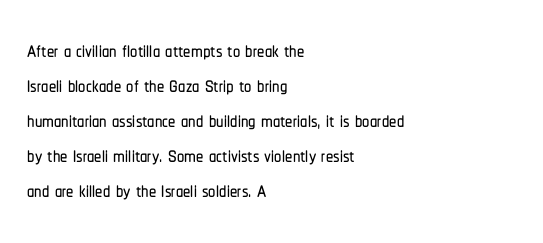
Q: Is the text italic (slanted)? A: No, it is upright.
Q: Is the typeface a serif or a sans-serif typeface? A: Sans-serif.
Q: Is the text underlined? A: No.
Q: How is the paragraph aligned? A: Left-aligned.
Q: Is the spacing between letters normal or unusually wide? A: Normal.
Q: Width (condensed, normal, or wide)? A: Condensed.
Q: Stroke contrast? A: Low.
Q: x-height? A: Medium.
Q: Monospaced? A: No.
